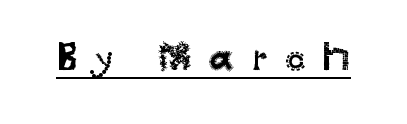
The image shows 41 px regular-weight sans-serif type, upright; set unusually wide letter spacing (+0.42 em), underlined; medium stroke contrast and a small x-height.
